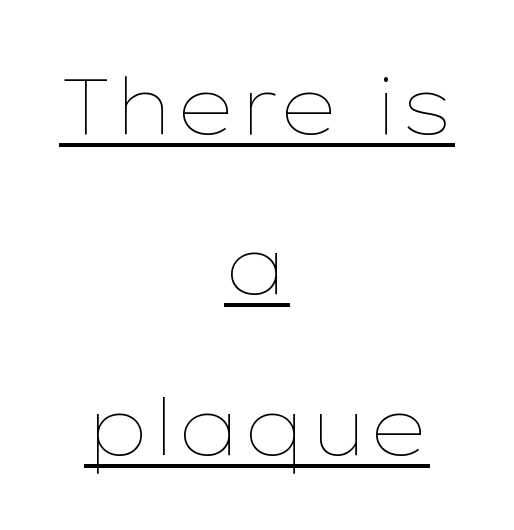
What stands out about the letter spacing? Nothing — it is the standard amount. This is underlined copy, the kind a proofreader might mark for attention. You could not count columns in this text — the font is proportionally spaced. Honestly, the rows look like they've been pulled way apart. Reading down the block, each line starts at a different indent, mirrored at its end. Rendered with straight, roman letterforms.
